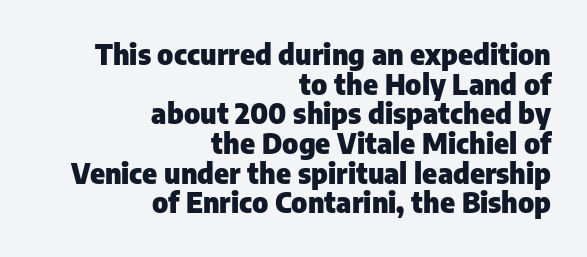
The image shows 28 px heavy sans-serif type, upright; set right-aligned, tight line spacing (1.06x), normal letter spacing, not underlined; low stroke contrast and a medium x-height.
